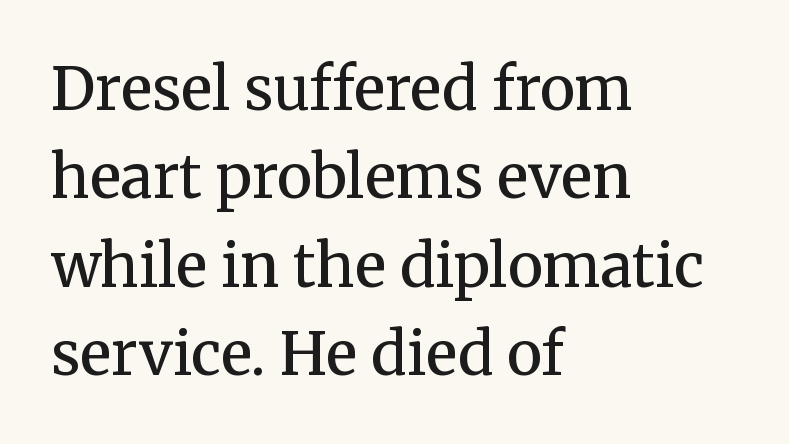
Q: Is the text bold? A: Semi-bold.
Q: Is the text italic (slanted)? A: No, it is upright.
Q: Is the typeface a serif or a sans-serif typeface? A: Serif.
Q: Is the text underlined? A: No.
Q: How is the paragraph aligned? A: Left-aligned.
Q: Is the spacing between letters normal or unusually wide? A: Normal.
Q: Is the spacing between lines tight, normal or loose? A: Normal.
Q: Width (condensed, normal, or wide)? A: Normal.
Q: Stroke contrast? A: Medium.
Q: x-height? A: Medium.
Q: Monospaced? A: No.
